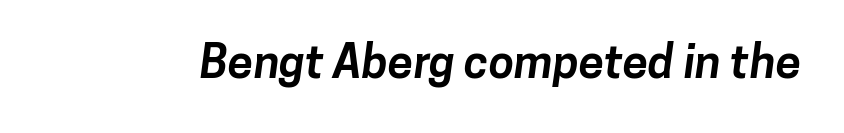
The zone under the glyphs is completely vacant. Caption: standard tracking, unaltered. This sample has the flowing, uneven cadence of proportional lettering. How heavy is the stroke? Heavy — this is a bold.
